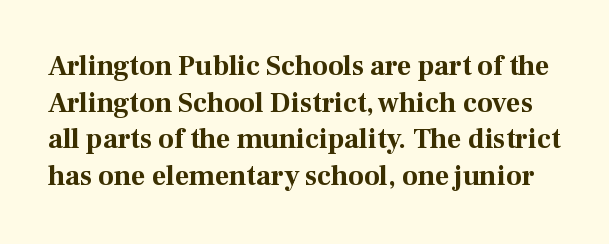
The image shows 28 px bold serif type, upright; set normal line spacing (1.31x), normal letter spacing, not underlined; medium stroke contrast and a medium x-height.
